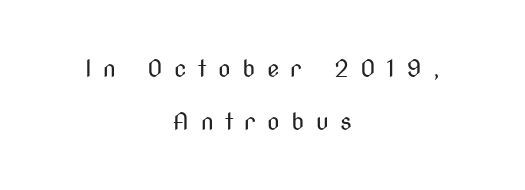
Q: Is the text bold? A: No.
Q: Is the text italic (slanted)? A: No, it is upright.
Q: Is the text underlined? A: No.
Q: How is the paragraph aligned? A: Centered.
Q: Is the spacing between letters normal or unusually wide? A: Unusually wide.
Q: Is the spacing between lines tight, normal or loose? A: Loose.
